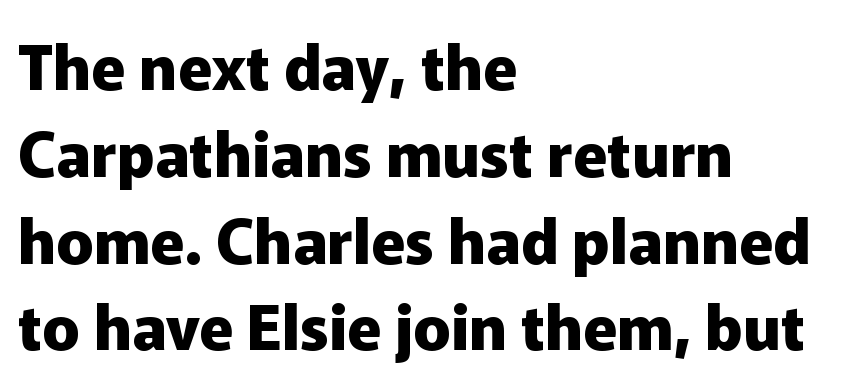
The image shows 62 px heavy sans-serif type, upright; set left-aligned, normal line spacing (1.4x), normal letter spacing, not underlined; low stroke contrast and a medium x-height.
